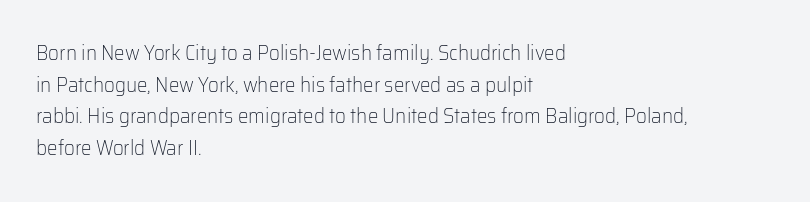
Style check: upright. Leftover space on each line is placed entirely after the last word. The rows are spaced the way most documents space them. The font is comparable to plain body text, perhaps lighter. Honestly, there is no underline to notice here at all. Nobody touched the tracking dial on this one.
